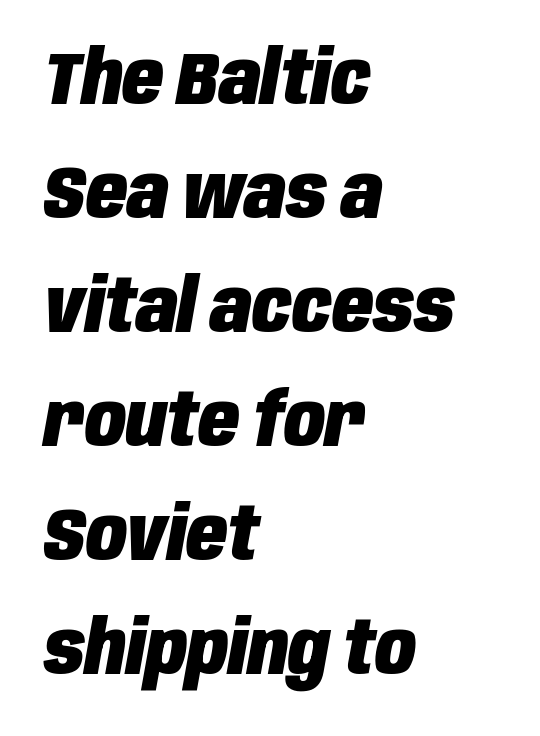
This is heavy type, rendered in bold. Interline gaps are of average width in this sample. Think of a printed novel: that variable character pitch is what you see here. Glance below the letters and you will spot only blank space.
